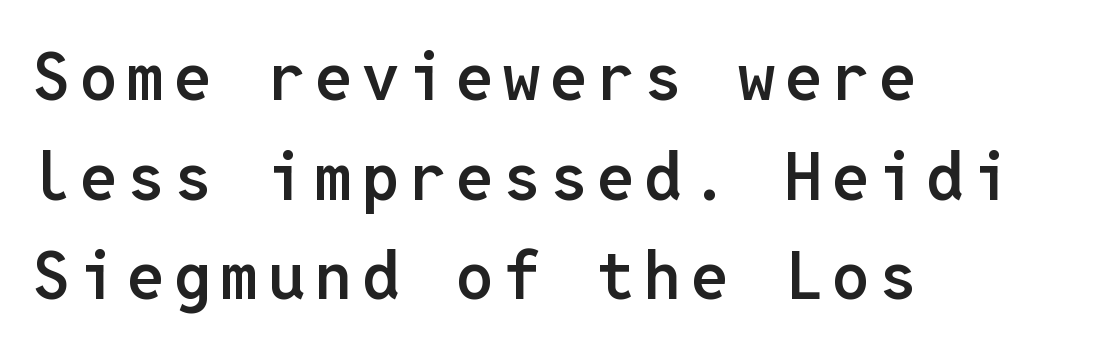
The image shows 66 px semibold sans-serif type, upright, monospaced; set left-aligned, normal line spacing (1.51x), not underlined; low stroke contrast and a medium x-height.
